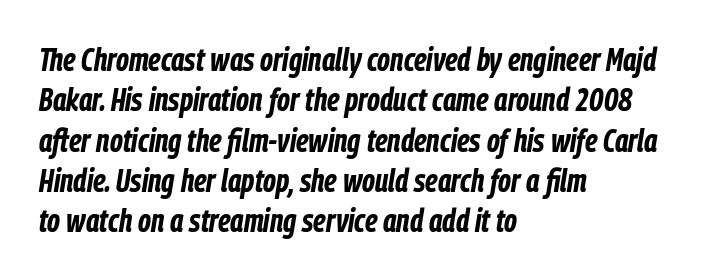
The image shows 33 px bold, condensed type, italic (leaning right); set left-aligned, line spacing 1.22x, normal letter spacing, not underlined; low stroke contrast and a medium x-height.
